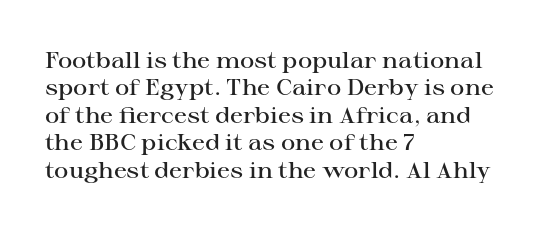
Q: Is the text bold? A: Semi-bold.
Q: Is the text italic (slanted)? A: No, it is upright.
Q: Is the text underlined? A: No.
Q: How is the paragraph aligned? A: Left-aligned.
Q: Is the spacing between letters normal or unusually wide? A: Normal.
Q: Is the spacing between lines tight, normal or loose? A: Normal.
